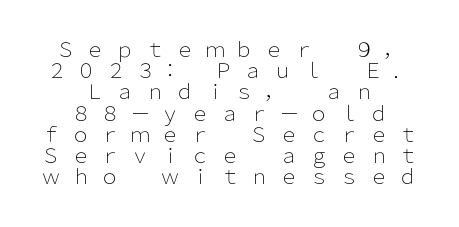
The image shows 20 px text type, upright; set centered, tight line spacing (1.06x), unusually wide letter spacing (+0.49 em), not underlined.
